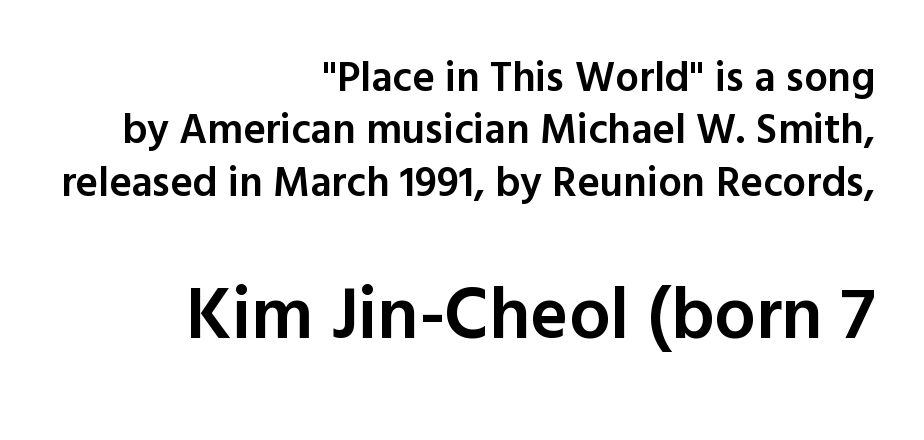
The image shows 73 px semibold sans-serif type, upright; set right-aligned, normal line spacing (1.25x), normal letter spacing, not underlined; the second (bottom) block is 1.74x larger; a medium x-height.
